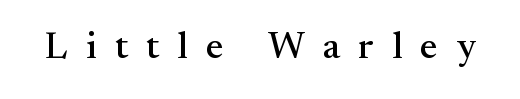
This sample has the flowing, uneven cadence of proportional lettering. The letters carry serifs — small finishing strokes at the ends of their stems. The lettering holds an erect, upright posture throughout. In terms of letterspacing, this is a distinctly airy, spread setting.
